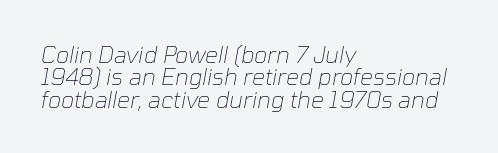
{"italic": "yes", "lean": "right", "slant_degrees": 10, "bold": "no", "underline": "no", "align": "left", "line_spacing": "tight", "line_spacing_ratio": 0.97, "letter_spacing": "normal", "letter_spacing_em": 0.0, "glyph_px": 23}
